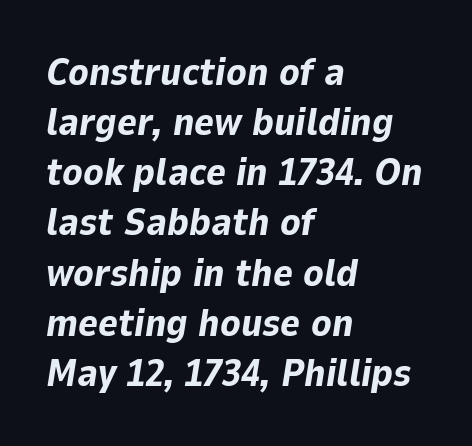
The image shows 38 px bold type, italic (leaning right); set left-aligned, normal line spacing (1.32x), normal letter spacing, not underlined; low stroke contrast and a medium x-height.
